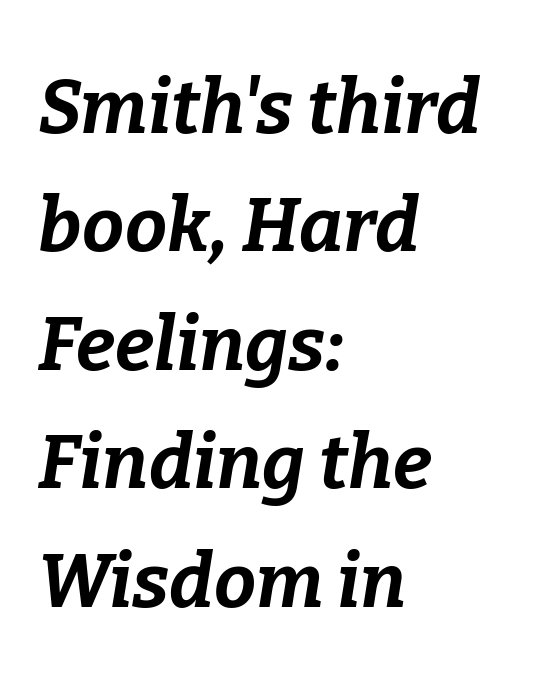
{"italic": "yes", "lean": "right", "slant_degrees": 9, "bold": "yes", "weight": "bold", "width": "normal", "stroke_contrast": "low", "x_height": "medium", "monospaced": "no", "underline": "no", "align": "left", "line_spacing": "normal", "line_spacing_ratio": 1.58, "letter_spacing": "normal", "letter_spacing_em": 0.0, "glyph_px": 75}
